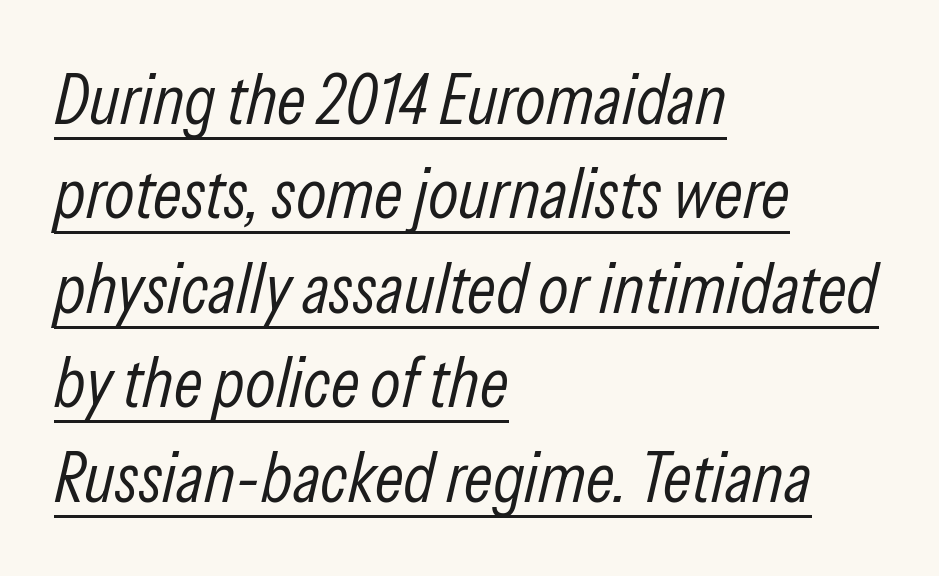
The image shows 71 px light, condensed type, italic (leaning right); set left-aligned, normal line spacing (1.33x), normal letter spacing, underlined; low stroke contrast and a medium x-height.
